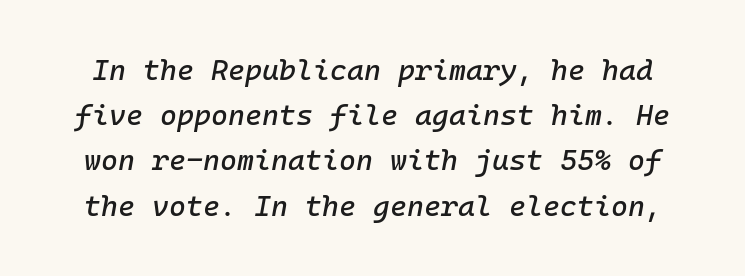
{"italic": "yes", "lean": "right", "slant_degrees": 10, "width": "normal", "stroke_contrast": "low", "x_height": "medium", "monospaced": "yes", "underline": "no", "line_spacing": "normal", "line_spacing_ratio": 1.56, "letter_spacing": "normal", "letter_spacing_em": 0.0, "glyph_px": 29}
